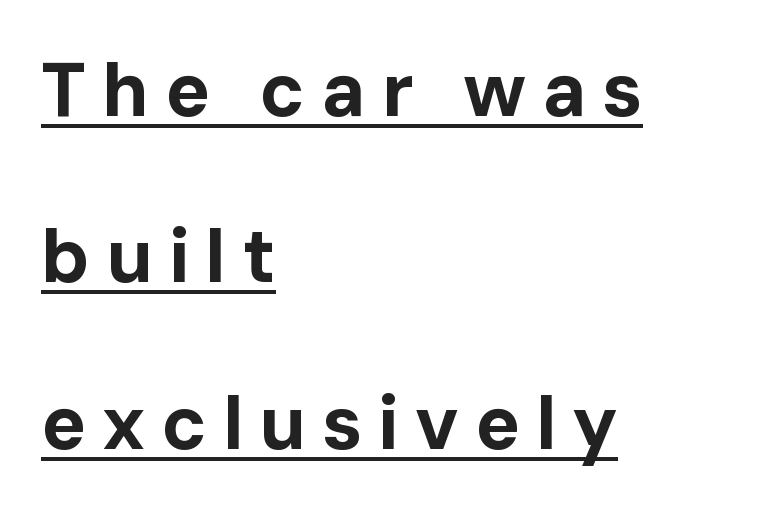
{"serif": "no", "italic": "no", "bold": "yes", "weight": "bold", "width": "normal", "stroke_contrast": "low", "x_height": "medium", "monospaced": "no", "underline": "yes", "align": "left", "line_spacing": "loose", "line_spacing_ratio": 2.22, "letter_spacing": "wide", "letter_spacing_em": 0.21, "glyph_px": 75}
